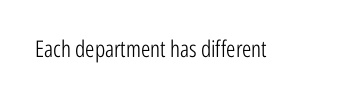
{"italic": "no", "bold": "no", "underline": "no", "letter_spacing": "normal", "letter_spacing_em": 0.0, "glyph_px": 23}
